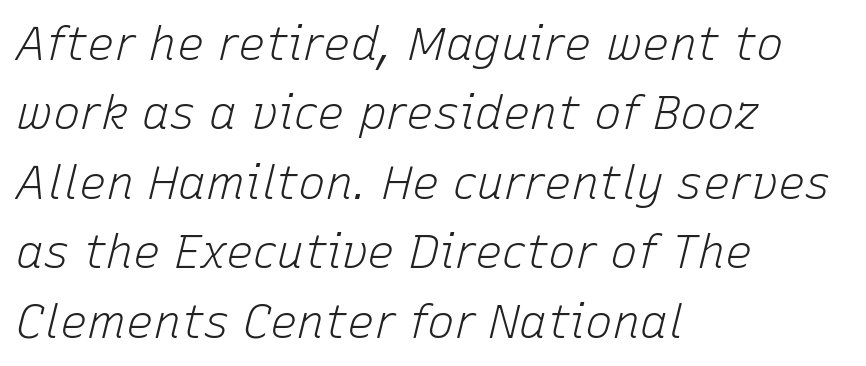
{"italic": "yes", "lean": "right", "slant_degrees": 15, "bold": "no", "weight": "light", "width": "normal", "stroke_contrast": "low", "x_height": "medium", "monospaced": "no", "underline": "no", "align": "left", "line_spacing": "normal", "line_spacing_ratio": 1.51, "letter_spacing": "normal", "letter_spacing_em": 0.0, "glyph_px": 46}
